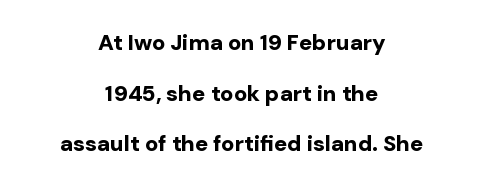
The image shows 22 px bold type, upright; set centered, loose line spacing (2.3x), normal letter spacing, not underlined.
